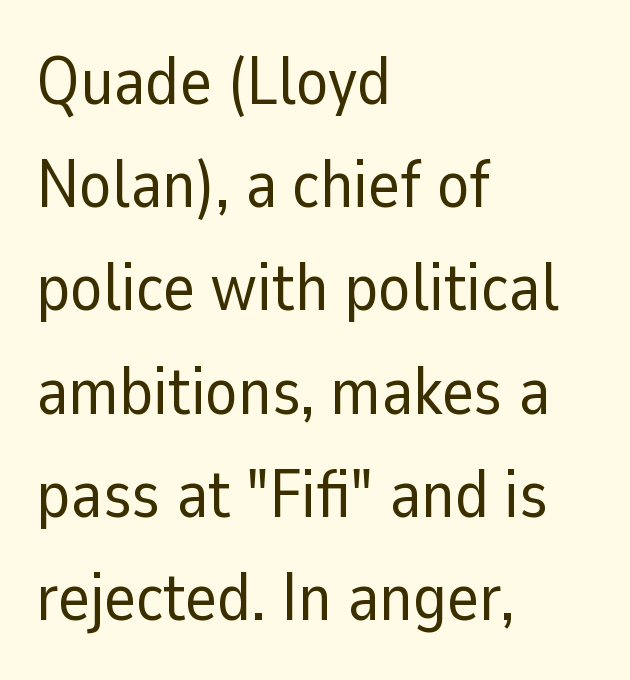
{"serif": "no", "italic": "no", "bold": "no", "weight": "regular", "width": "normal", "stroke_contrast": "low", "x_height": "medium", "monospaced": "no", "underline": "no", "align": "left", "line_spacing": "normal", "line_spacing_ratio": 1.54, "letter_spacing": "normal", "letter_spacing_em": 0.0, "glyph_px": 67}
